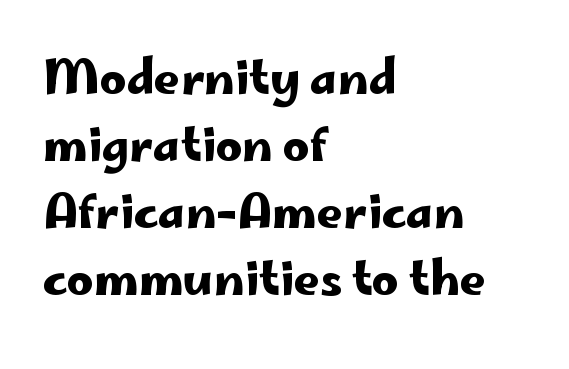
The image shows 46 px wide sans-serif type, upright; set left-aligned, normal line spacing (1.46x), normal letter spacing, not underlined; low stroke contrast and a small x-height.
